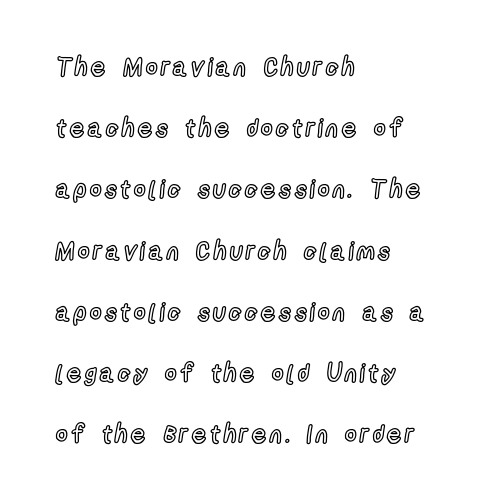
{"underline": "no", "align": "left", "line_spacing": "loose", "line_spacing_ratio": 2.45, "glyph_px": 25}
